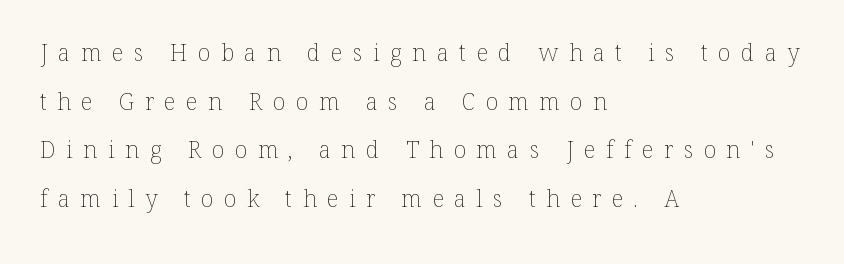
Q: Is the text bold? A: No.
Q: Is the text italic (slanted)? A: No, it is upright.
Q: Is the text underlined? A: No.
Q: How is the paragraph aligned? A: Left-aligned.
Q: Is the spacing between letters normal or unusually wide? A: Unusually wide.
Q: Is the spacing between lines tight, normal or loose? A: Loose.
